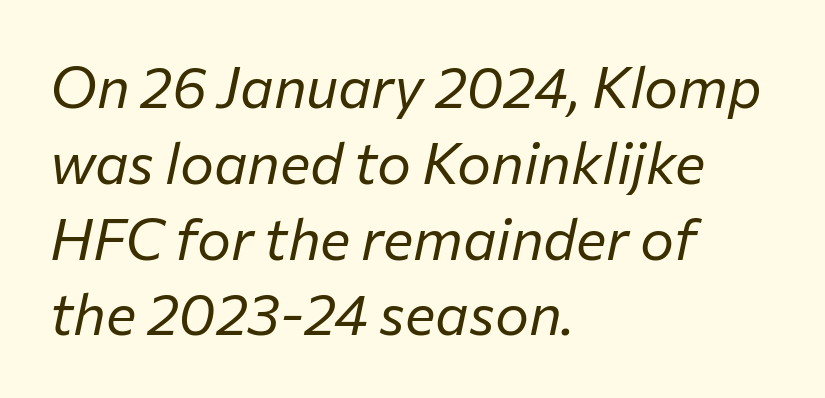
The letters are slanted; this is an italic face. The rendering uses a moderate line-height, typical for paragraphs. Stroke mass is kept to a normal reading level or below. The face used here is rendered with its standard letterfit. Note the varied advance widths — an 'i' is clearly narrower than an 'm'.
